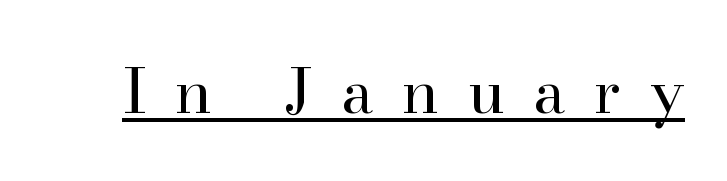
{"serif": "yes", "italic": "no", "bold": "no", "weight": "regular", "width": "normal", "stroke_contrast": "high", "x_height": "small", "monospaced": "no", "underline": "yes", "letter_spacing": "wide", "letter_spacing_em": 0.46, "glyph_px": 62}
